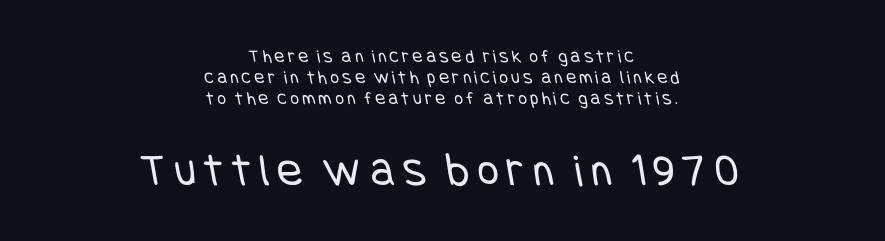
{"serif": "no", "bold": "no", "weight": "regular", "width": "condensed", "stroke_contrast": "low", "x_height": "large", "underline": "no", "align": "center", "line_spacing": "tight", "line_spacing_ratio": 1.1, "larger_block": "second", "size_ratio": 2.47, "glyph_px": 47}
